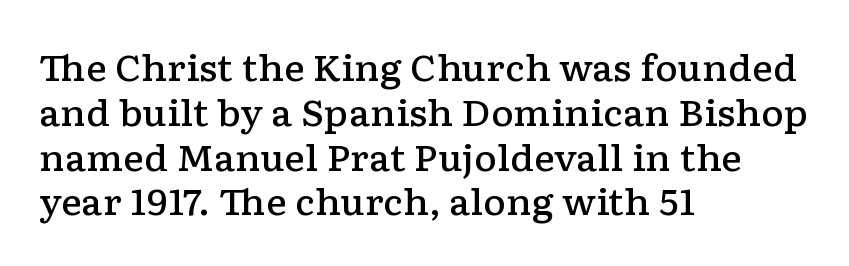
{"serif": "yes", "italic": "no", "bold": "semi", "weight": "semibold", "width": "wide", "stroke_contrast": "low", "x_height": "medium", "monospaced": "no", "underline": "no", "align": "left", "line_spacing": "normal", "line_spacing_ratio": 1.28, "letter_spacing": "normal", "letter_spacing_em": 0.0, "glyph_px": 35}
